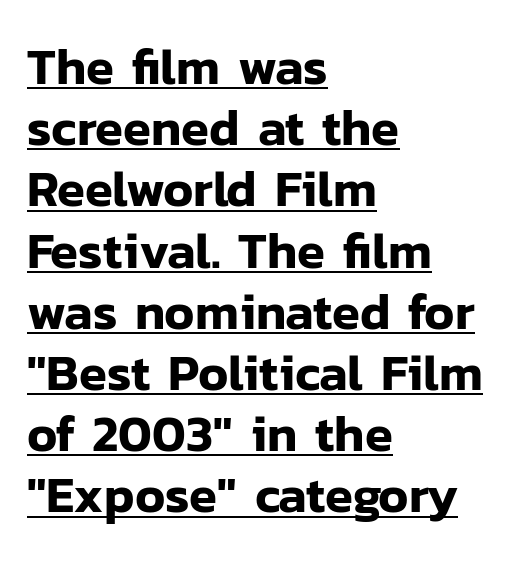
Q: Is the text italic (slanted)? A: No, it is upright.
Q: Is the typeface a serif or a sans-serif typeface? A: Sans-serif.
Q: Is the text underlined? A: Yes.
Q: How is the paragraph aligned? A: Left-aligned.
Q: Is the spacing between letters normal or unusually wide? A: Normal.
Q: Width (condensed, normal, or wide)? A: Normal.
Q: Stroke contrast? A: Low.
Q: x-height? A: Medium.
Q: Monospaced? A: No.
